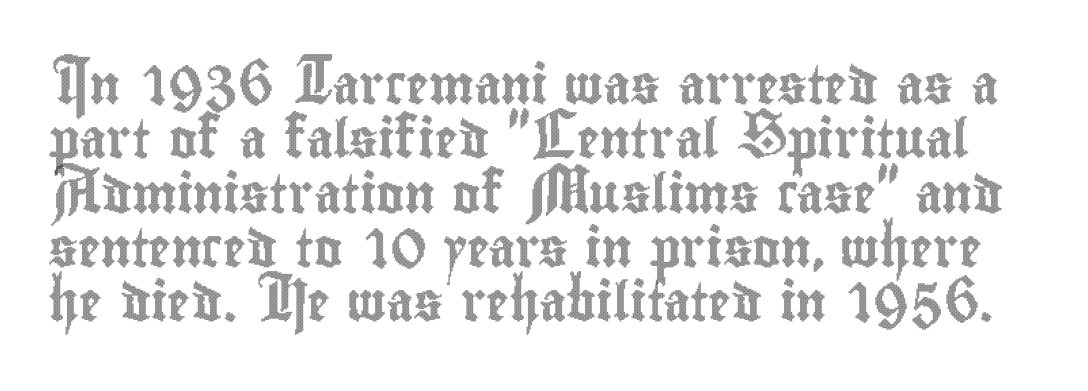
Each word holds together tightly as a unit, with standard inter-letter gaps. You could not count columns in this text — the font is proportionally spaced. These lines were composed using upright roman letters. Check the space under the baseline: it is left empty. Honestly, the row spacing looks completely unremarkable.
